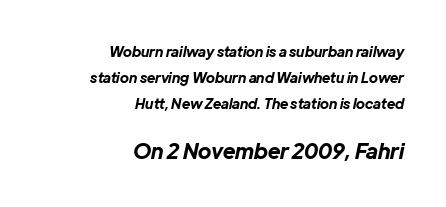
{"italic": "yes", "lean": "right", "slant_degrees": 12, "bold": "yes", "underline": "no", "align": "right", "line_spacing_ratio": 1.84, "letter_spacing": "normal", "letter_spacing_em": 0.0, "larger_block": "second", "size_ratio": 1.5, "glyph_px": 21}
